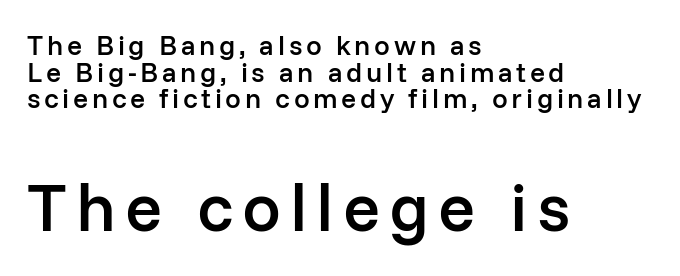
Q: Is the text bold? A: Semi-bold.
Q: Is the text italic (slanted)? A: No, it is upright.
Q: Is the typeface a serif or a sans-serif typeface? A: Sans-serif.
Q: Is the text underlined? A: No.
Q: How is the paragraph aligned? A: Left-aligned.
Q: Is the spacing between lines tight, normal or loose? A: Tight.
Q: Which block of text is set in a larger size, the first (top) or the second (bottom)? A: The second (bottom) one.
Q: Width (condensed, normal, or wide)? A: Normal.
Q: Stroke contrast? A: Low.
Q: x-height? A: Medium.
Q: Monospaced? A: No.
